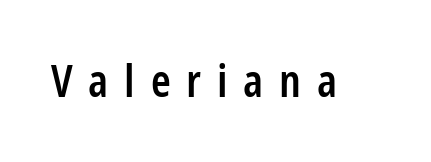
The image shows 45 px semibold, condensed sans-serif type, upright; set unusually wide letter spacing (+0.35 em), not underlined; low stroke contrast and a medium x-height.
